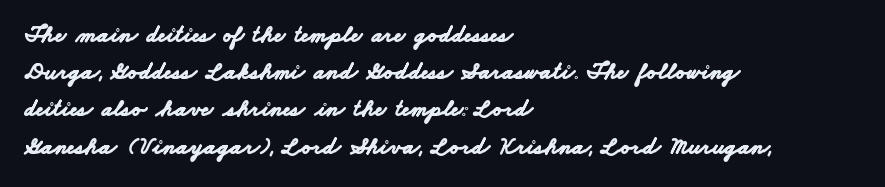
{"bold": "yes", "underline": "no", "align": "left", "line_spacing": "normal", "line_spacing_ratio": 1.55, "letter_spacing": "normal", "letter_spacing_em": 0.0, "glyph_px": 24}
